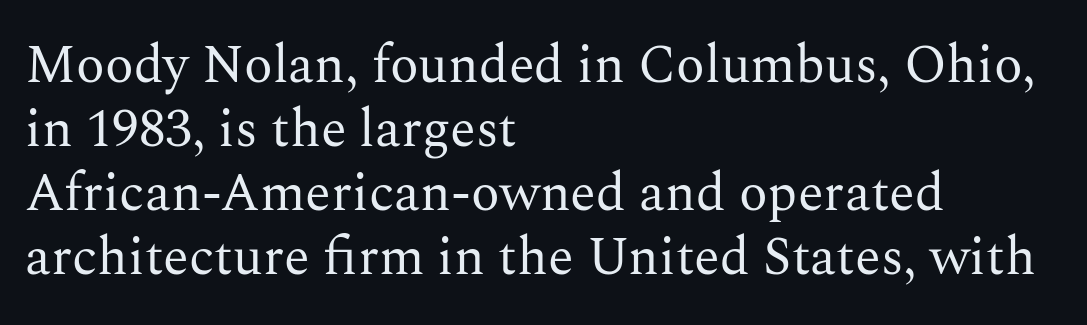
The font is comparable to plain body text, perhaps lighter. The designer went with a serif here, giving each stem small feet. Varying glyph widths throughout — classic text-font behaviour. No word sits above an underline.
